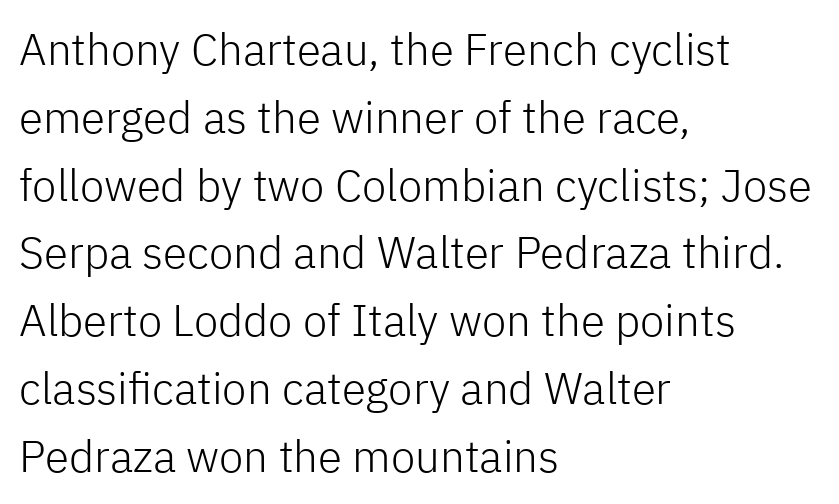
{"serif": "no", "italic": "no", "bold": "no", "weight": "light", "width": "normal", "stroke_contrast": "low", "x_height": "medium", "monospaced": "no", "underline": "no", "align": "left", "line_spacing": "normal", "line_spacing_ratio": 1.54, "letter_spacing": "normal", "letter_spacing_em": 0.0, "glyph_px": 44}
